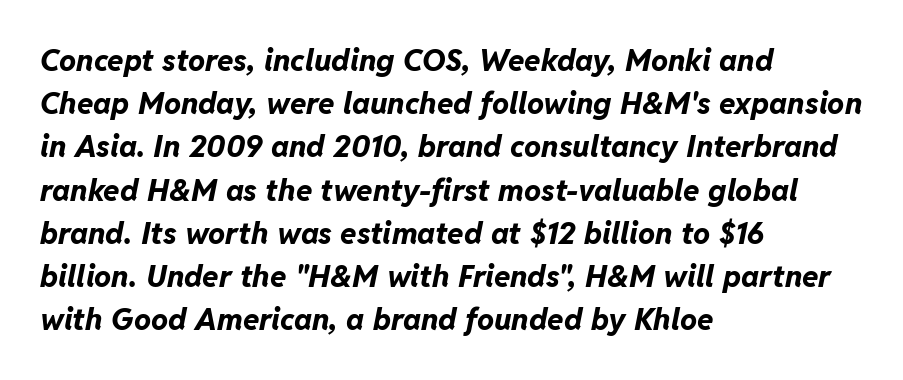
This rendering uses left alignment, leaving the right contour irregular. This is oblique type, the kind used for emphasis or titles. A typesetter would call this proportional, since set widths differ per character. What weight is shown? A full bold with thick strokes. Reading down the column, the eye jumps a familiar distance to each next line.
